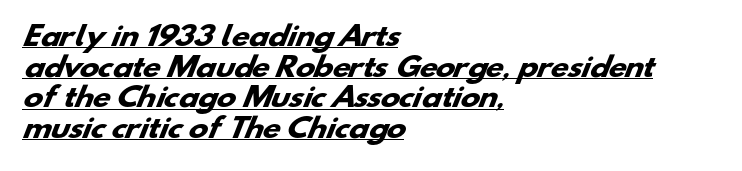
Q: Is the text bold? A: Yes.
Q: Is the text underlined? A: Yes.
Q: How is the paragraph aligned? A: Left-aligned.
Q: Is the spacing between letters normal or unusually wide? A: Normal.
